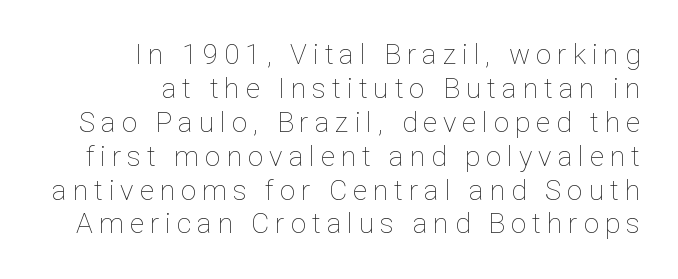
The gap between lines stays unmarked. Does the copy run flush right? Yes — the right margin is perfectly even. The passage shown is not bold in any degree. Spacing verdict: proportional, widths tailored to each character. Tall strokes in this sample are plumb rather than angled.
